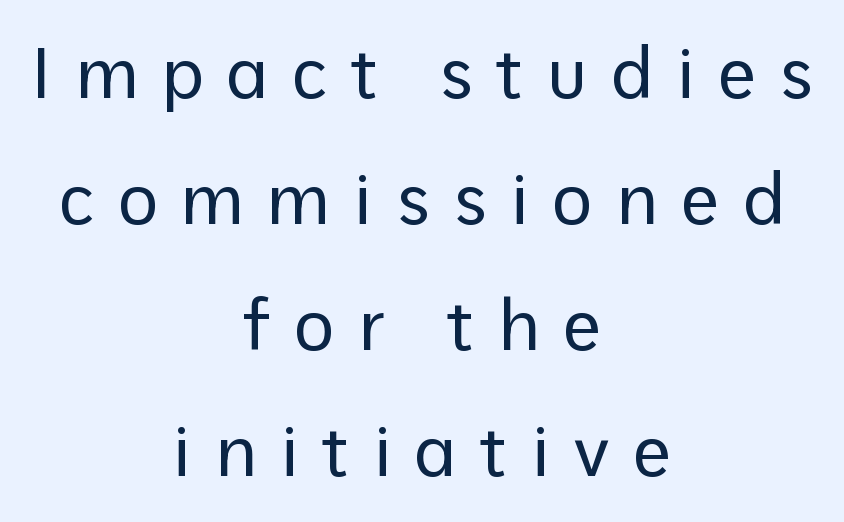
The image shows 70 px regular-weight sans-serif type, upright; set centered, line spacing 1.8x, unusually wide letter spacing (+0.33 em), not underlined; low stroke contrast and a medium x-height.
